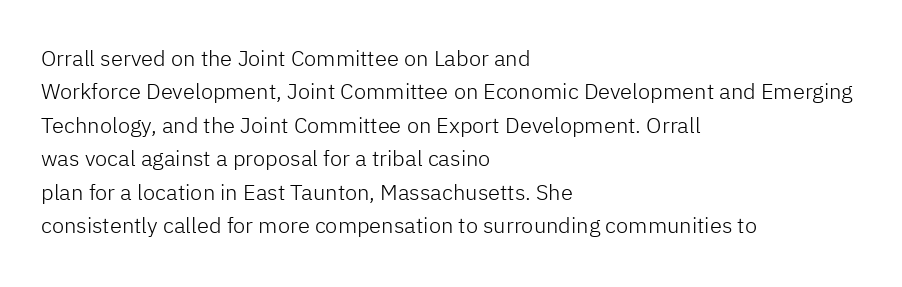
Q: Is the text bold? A: No.
Q: Is the text italic (slanted)? A: No, it is upright.
Q: Is the text underlined? A: No.
Q: How is the paragraph aligned? A: Left-aligned.
Q: Is the spacing between letters normal or unusually wide? A: Normal.
Q: Is the spacing between lines tight, normal or loose? A: Normal.
